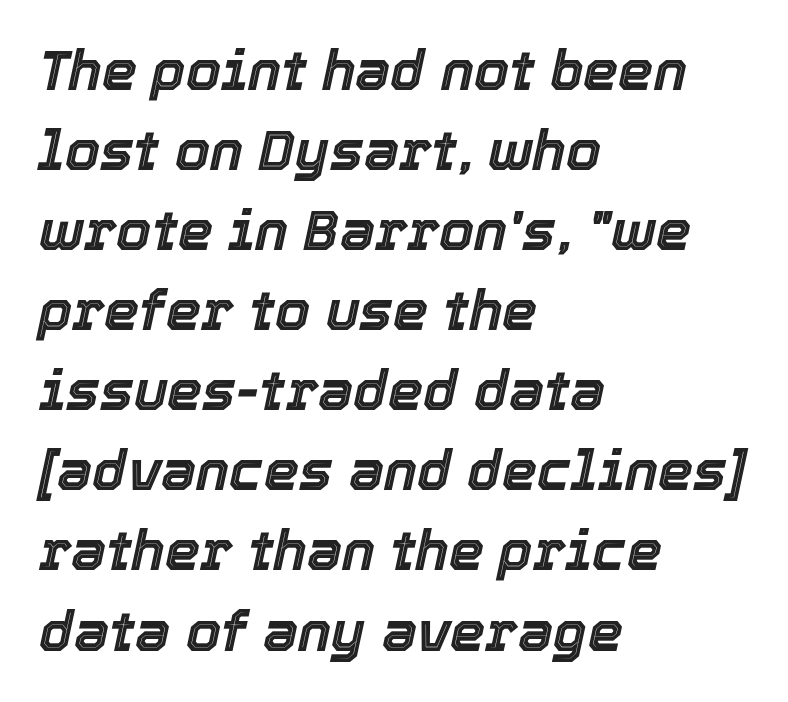
Q: Is the text italic (slanted)? A: Yes, it leans right by about 12 degrees.
Q: Is the text underlined? A: No.
Q: How is the paragraph aligned? A: Left-aligned.
Q: Is the spacing between letters normal or unusually wide? A: Normal.
Q: Is the spacing between lines tight, normal or loose? A: Normal.
Q: Width (condensed, normal, or wide)? A: Normal.
Q: x-height? A: Medium.
Q: Monospaced? A: No.
